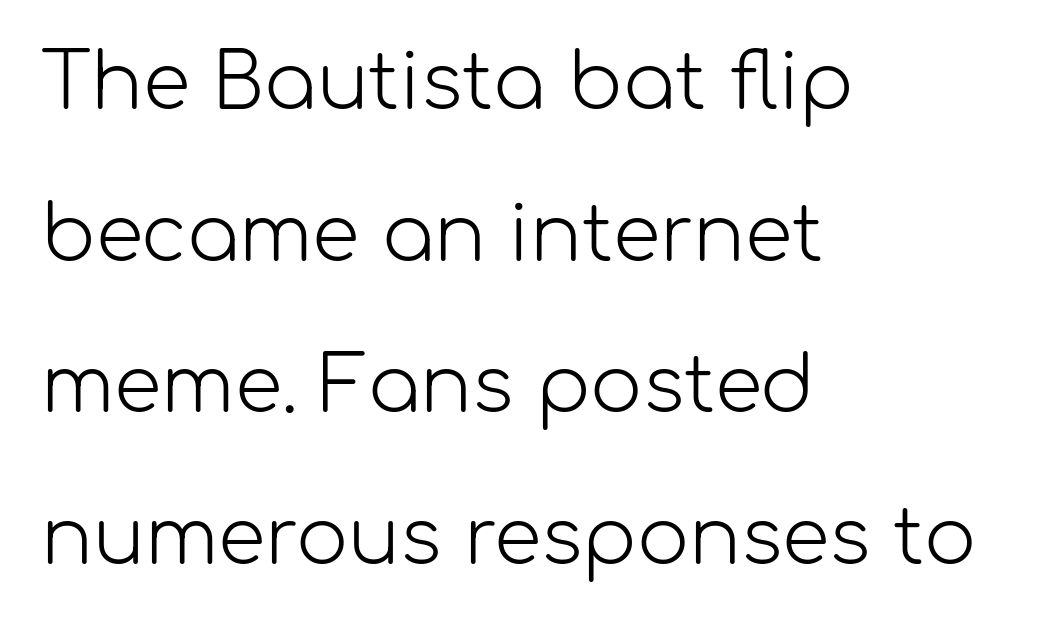
Q: Is the text bold? A: No.
Q: Is the text italic (slanted)? A: No, it is upright.
Q: Is the typeface a serif or a sans-serif typeface? A: Sans-serif.
Q: Is the text underlined? A: No.
Q: How is the paragraph aligned? A: Left-aligned.
Q: Is the spacing between letters normal or unusually wide? A: Normal.
Q: Is the spacing between lines tight, normal or loose? A: Loose.
Q: Width (condensed, normal, or wide)? A: Normal.
Q: Stroke contrast? A: Low.
Q: x-height? A: Medium.
Q: Monospaced? A: No.
